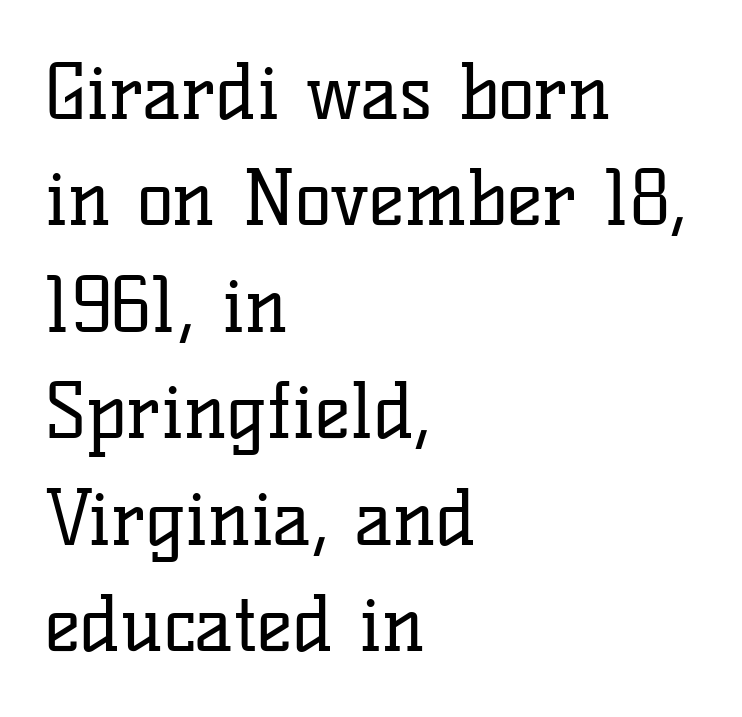
Q: Is the text bold? A: No.
Q: Is the text italic (slanted)? A: No, it is upright.
Q: Is the typeface a serif or a sans-serif typeface? A: Serif.
Q: Is the text underlined? A: No.
Q: How is the paragraph aligned? A: Left-aligned.
Q: Is the spacing between letters normal or unusually wide? A: Normal.
Q: Is the spacing between lines tight, normal or loose? A: Normal.
Q: Width (condensed, normal, or wide)? A: Normal.
Q: Stroke contrast? A: Low.
Q: x-height? A: Medium.
Q: Monospaced? A: No.
